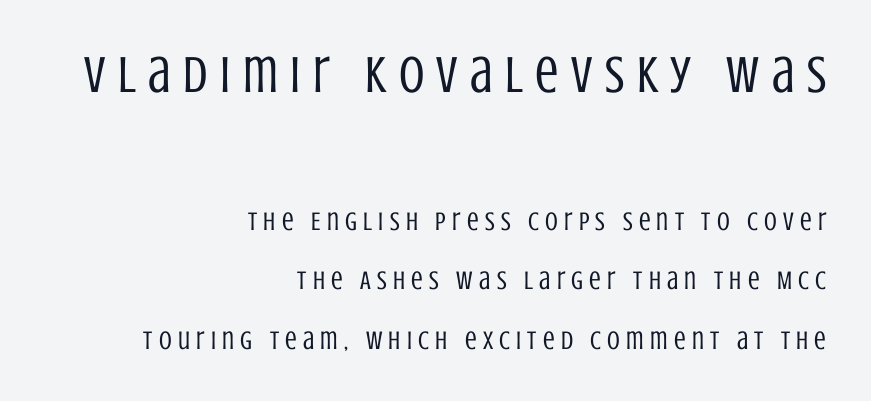
Q: Is the text bold? A: No.
Q: Is the text italic (slanted)? A: No, it is upright.
Q: Is the typeface a serif or a sans-serif typeface? A: Sans-serif.
Q: Is the text underlined? A: No.
Q: How is the paragraph aligned? A: Right-aligned.
Q: Is the spacing between letters normal or unusually wide? A: Unusually wide.
Q: Is the spacing between lines tight, normal or loose? A: Loose.
Q: Which block of text is set in a larger size, the first (top) or the second (bottom)? A: The first (top) one.
Q: Width (condensed, normal, or wide)? A: Condensed.
Q: Stroke contrast? A: Low.
Q: x-height? A: Large.
Q: Monospaced? A: No.
